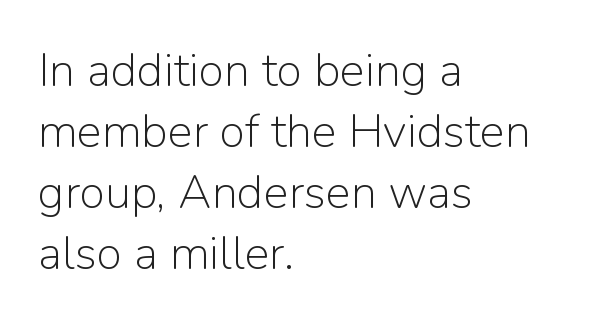
{"serif": "no", "italic": "no", "bold": "no", "weight": "light", "width": "normal", "stroke_contrast": "low", "x_height": "medium", "monospaced": "no", "underline": "no", "align": "left", "line_spacing": "normal", "line_spacing_ratio": 1.3, "letter_spacing": "normal", "letter_spacing_em": 0.0, "glyph_px": 47}
